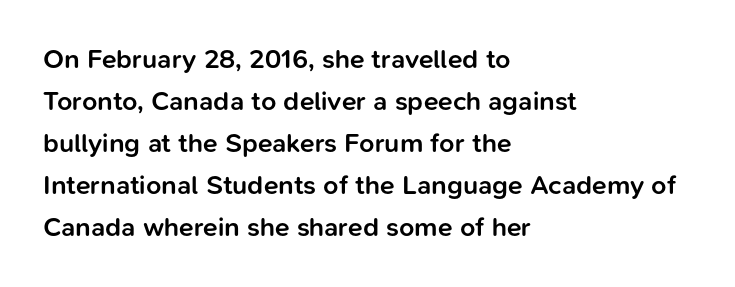
Successive baselines arrive at the customary interval. These lines stack with their left ends in a neat column. Italic? Not at all — the glyphs are vertical. The tracking reads as untouched default to a designer's eye.
